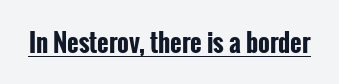
The face used here appears with an underline applied. Nope, not italic — everything's standing straight. This is heavy type, rendered in bold. Nobody touched the tracking dial on this one.
